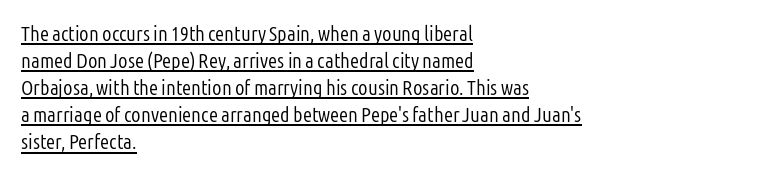
Teacher's note: observe the even left margin — that is flush-left alignment. Notice how the stems are strictly vertical — no italics here. In designer terms, the underline attribute is active on this setting. A typesetter would call this leading conventional body-copy spacing.
